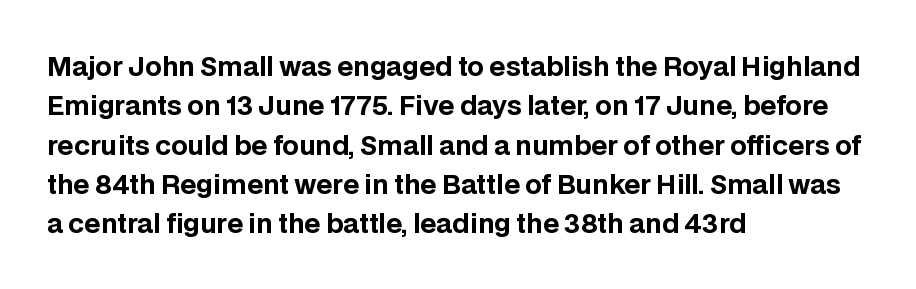
{"italic": "no", "bold": "yes", "underline": "no", "align": "left", "line_spacing": "normal", "line_spacing_ratio": 1.51, "letter_spacing": "normal", "letter_spacing_em": 0.0, "glyph_px": 26}
